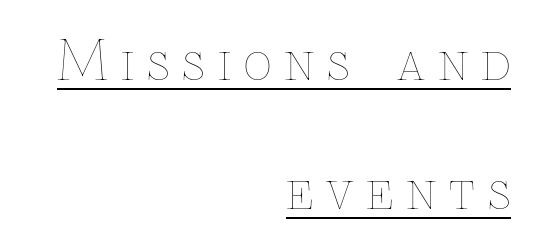
{"italic": "no", "bold": "no", "weight": "thin", "width": "normal", "stroke_contrast": "low", "x_height": "medium", "monospaced": "no", "underline": "yes", "align": "right", "line_spacing": "loose", "line_spacing_ratio": 2.39, "letter_spacing": "wide", "letter_spacing_em": 0.24, "glyph_px": 54}
